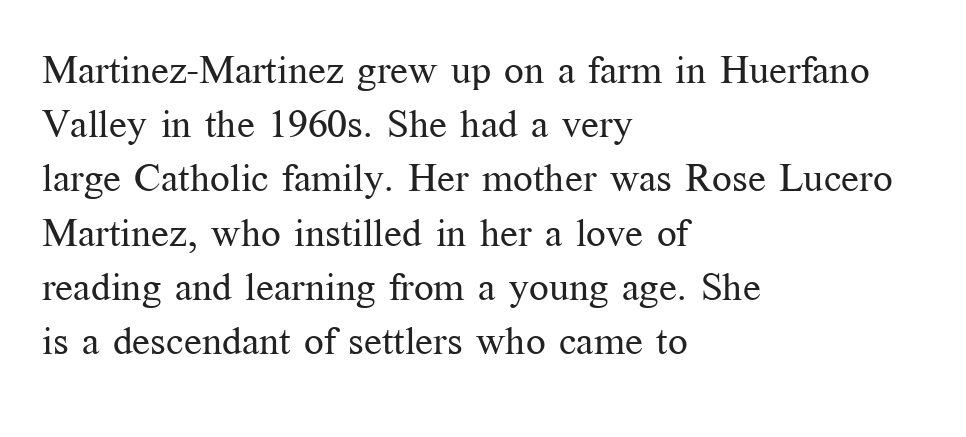
Each letter keeps its own natural width here, so spacing adapts to shape. The line-height multiplier appears to be the usual default. The letterforms sit shoulder to shoulder at normal distance. The characters are drawn with everyday or finer stroke widths.
